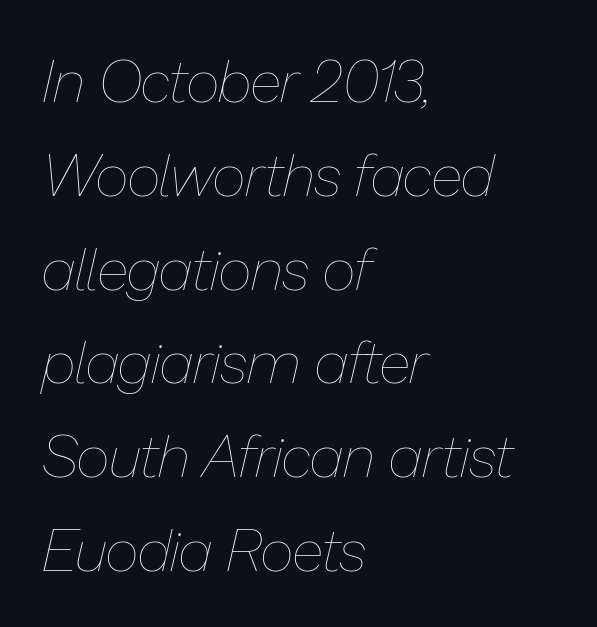
{"italic": "yes", "lean": "right", "slant_degrees": 13, "bold": "no", "weight": "thin", "width": "normal", "stroke_contrast": "low", "x_height": "medium", "monospaced": "no", "underline": "no", "align": "left", "line_spacing": "normal", "line_spacing_ratio": 1.59, "letter_spacing": "normal", "letter_spacing_em": 0.0, "glyph_px": 59}
